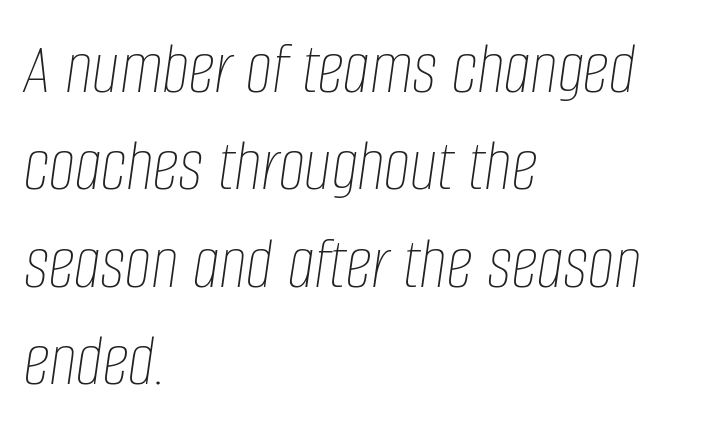
{"italic": "yes", "lean": "right", "slant_degrees": 8, "bold": "no", "weight": "thin", "width": "condensed", "stroke_contrast": "low", "x_height": "large", "monospaced": "no", "underline": "no", "align": "left", "line_spacing": "normal", "line_spacing_ratio": 1.3, "letter_spacing": "normal", "letter_spacing_em": 0.0, "glyph_px": 75}
